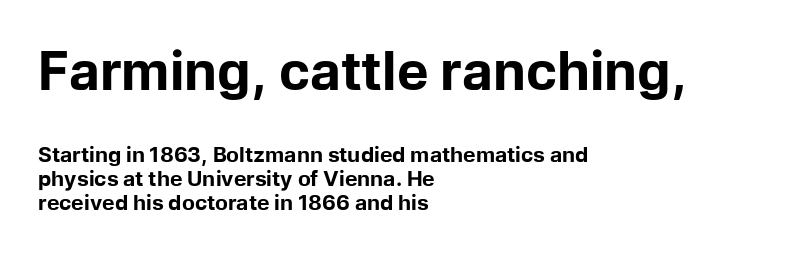
The image shows 53 px bold sans-serif type, upright; set left-aligned, tight line spacing (1.14x), normal letter spacing, not underlined; the first (top) block is 2.52x larger; low stroke contrast and a medium x-height.
